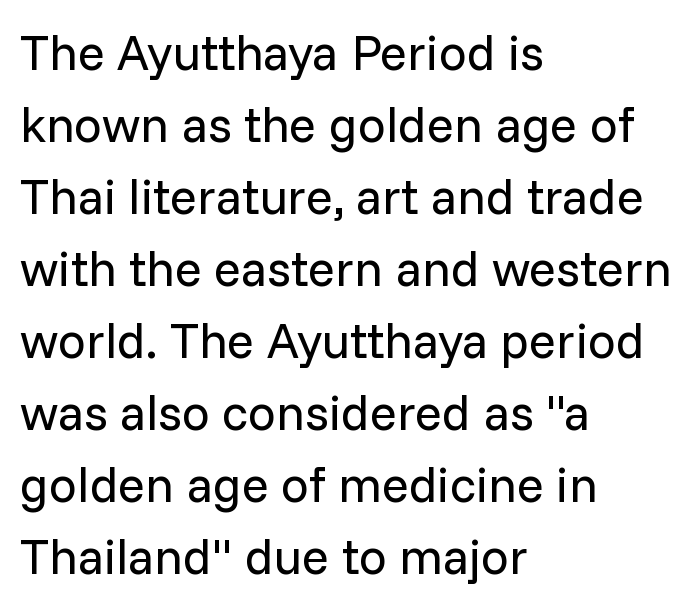
The image shows 50 px regular-weight sans-serif type, upright; set left-aligned, normal line spacing (1.44x), normal letter spacing, not underlined; low stroke contrast and a medium x-height.
